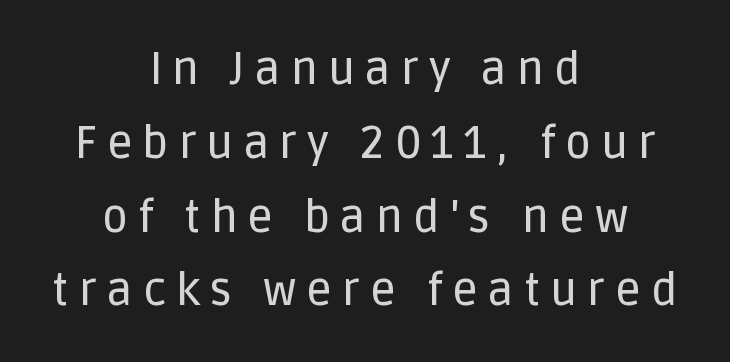
Q: Is the text italic (slanted)? A: No, it is upright.
Q: Is the typeface a serif or a sans-serif typeface? A: Sans-serif.
Q: Is the text underlined? A: No.
Q: How is the paragraph aligned? A: Centered.
Q: Is the spacing between letters normal or unusually wide? A: Unusually wide.
Q: Is the spacing between lines tight, normal or loose? A: Normal.
Q: Width (condensed, normal, or wide)? A: Normal.
Q: Stroke contrast? A: Low.
Q: x-height? A: Large.
Q: Monospaced? A: No.
